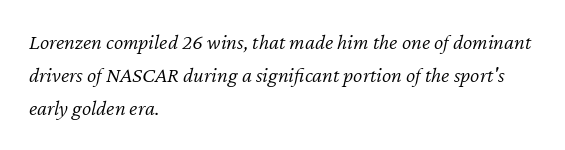
Q: Is the text bold? A: No.
Q: Is the text italic (slanted)? A: Yes, it leans right by about 12 degrees.
Q: Is the text underlined? A: No.
Q: How is the paragraph aligned? A: Left-aligned.
Q: Is the spacing between letters normal or unusually wide? A: Normal.
Q: Is the spacing between lines tight, normal or loose? A: Normal.
